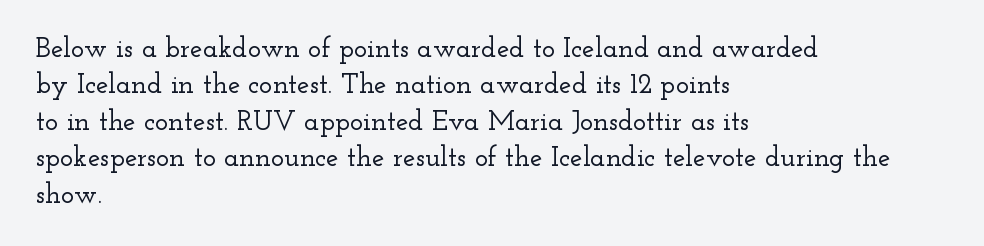
Q: Is the text italic (slanted)? A: No, it is upright.
Q: Is the typeface a serif or a sans-serif typeface? A: Serif.
Q: Is the text underlined? A: No.
Q: How is the paragraph aligned? A: Left-aligned.
Q: Is the spacing between letters normal or unusually wide? A: Normal.
Q: Is the spacing between lines tight, normal or loose? A: Normal.
Q: Width (condensed, normal, or wide)? A: Wide.
Q: Stroke contrast? A: Low.
Q: x-height? A: Small.
Q: Monospaced? A: No.
